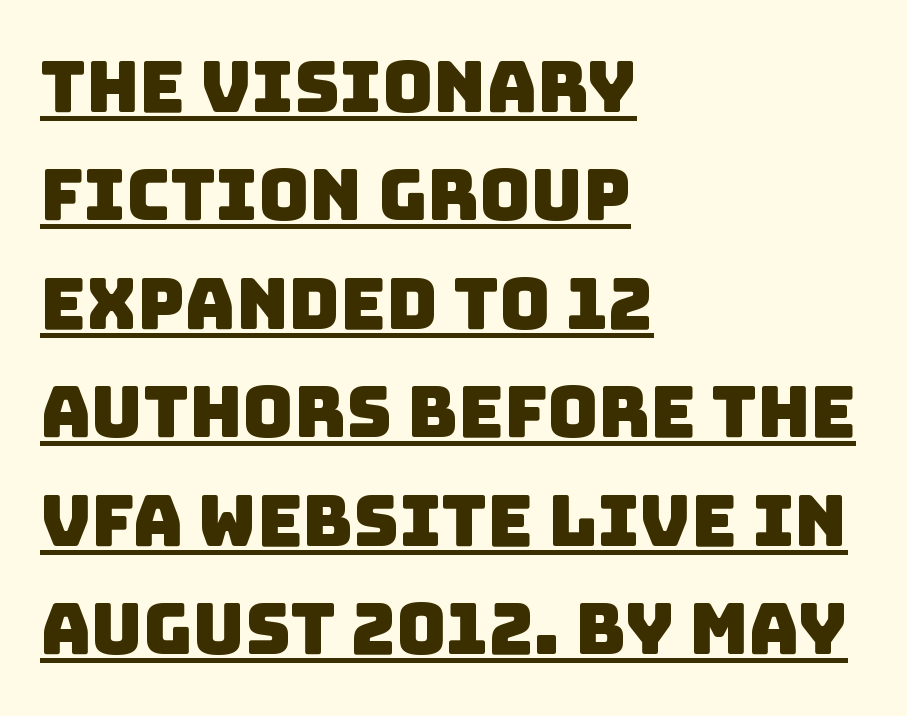
The image shows 70 px sans-serif type; set left-aligned, normal line spacing (1.55x), normal letter spacing, underlined; low stroke contrast and a large x-height.
